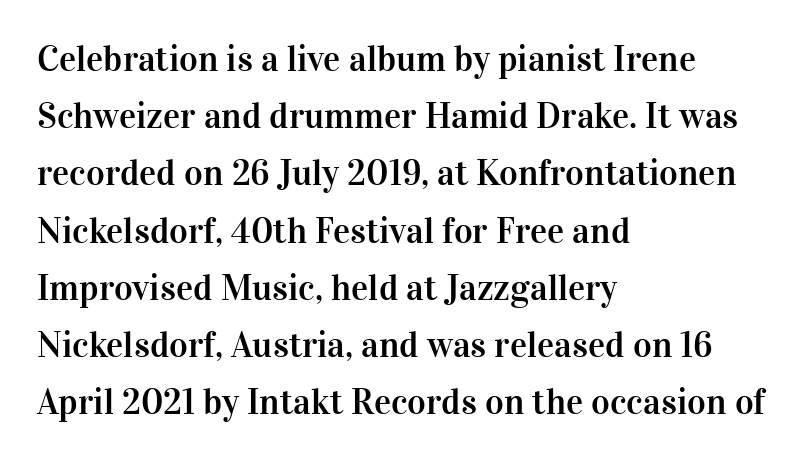
The glyphs are unaccompanied by any horizontal stroke below them. The paragraph has a hard left edge and a soft right edge. Rows of type keep a routine distance in the vertical direction. Is the letter spacing exaggerated? No — it looks like the ordinary default. Looks like regular typesetting: each glyph gets only the width it needs. Italic? Not at all — the glyphs are vertical.
